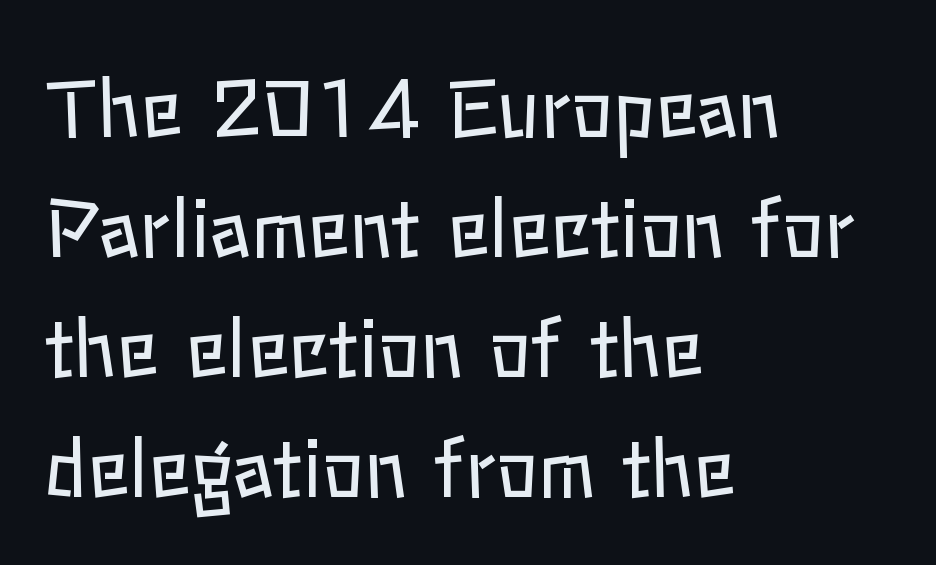
{"italic": "no", "bold": "no", "weight": "regular", "width": "normal", "stroke_contrast": "low", "x_height": "medium", "monospaced": "no", "underline": "no", "align": "left", "line_spacing": "normal", "line_spacing_ratio": 1.54, "letter_spacing": "normal", "letter_spacing_em": 0.0, "glyph_px": 78}
